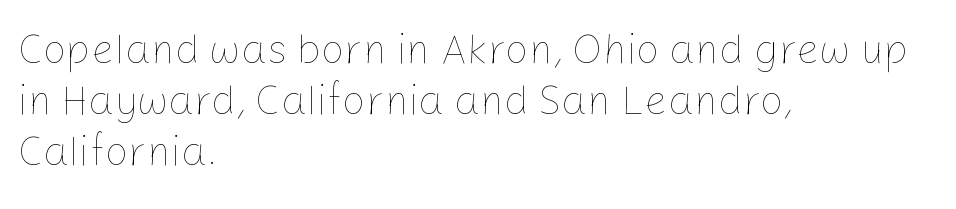
Q: Is the text bold? A: No.
Q: Is the text italic (slanted)? A: No, it is upright.
Q: Is the text underlined? A: No.
Q: How is the paragraph aligned? A: Left-aligned.
Q: Is the spacing between letters normal or unusually wide? A: Normal.
Q: Is the spacing between lines tight, normal or loose? A: Normal.
Q: Width (condensed, normal, or wide)? A: Normal.
Q: Stroke contrast? A: Low.
Q: x-height? A: Medium.
Q: Monospaced? A: No.
